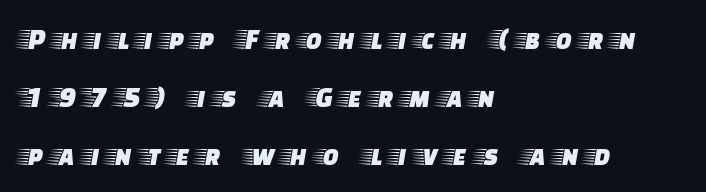
Q: Is the text italic (slanted)? A: Yes.
Q: Is the typeface a serif or a sans-serif typeface? A: Serif.
Q: Is the text underlined? A: No.
Q: How is the paragraph aligned? A: Left-aligned.
Q: Is the spacing between letters normal or unusually wide? A: Unusually wide.
Q: Is the spacing between lines tight, normal or loose? A: Loose.
Q: Width (condensed, normal, or wide)? A: Wide.
Q: Stroke contrast? A: Low.
Q: x-height? A: Large.
Q: Monospaced? A: No.
